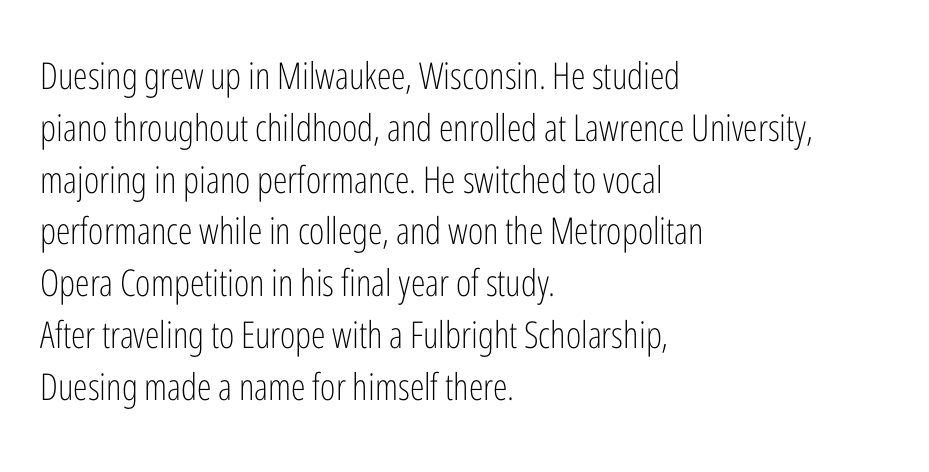
The image shows 37 px light, condensed sans-serif type, upright; set left-aligned, normal line spacing (1.4x), normal letter spacing, not underlined; low stroke contrast and a medium x-height.
